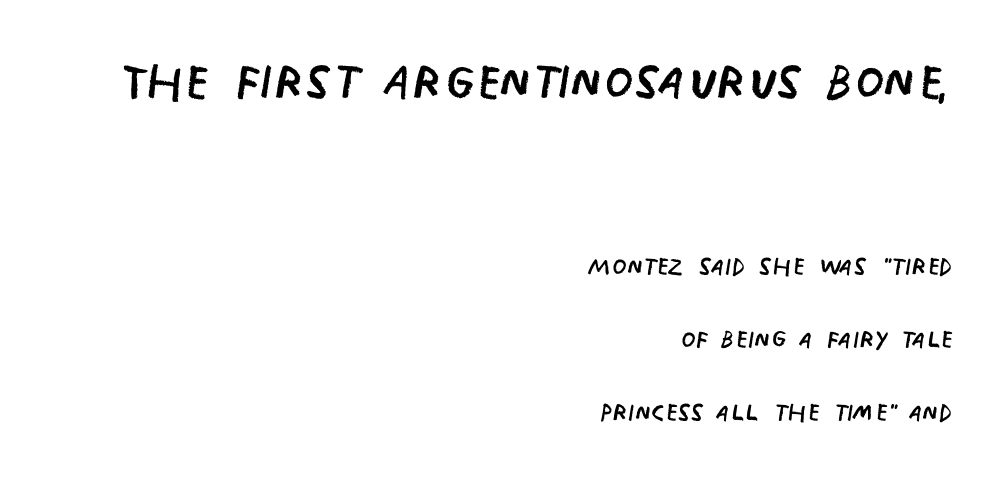
Q: Is the text bold? A: No.
Q: Is the typeface a serif or a sans-serif typeface? A: Sans-serif.
Q: Is the text underlined? A: No.
Q: How is the paragraph aligned? A: Right-aligned.
Q: Is the spacing between letters normal or unusually wide? A: Normal.
Q: Is the spacing between lines tight, normal or loose? A: Loose.
Q: Which block of text is set in a larger size, the first (top) or the second (bottom)? A: The first (top) one.
Q: Width (condensed, normal, or wide)? A: Condensed.
Q: Stroke contrast? A: Low.
Q: x-height? A: Large.
Q: Monospaced? A: No.
